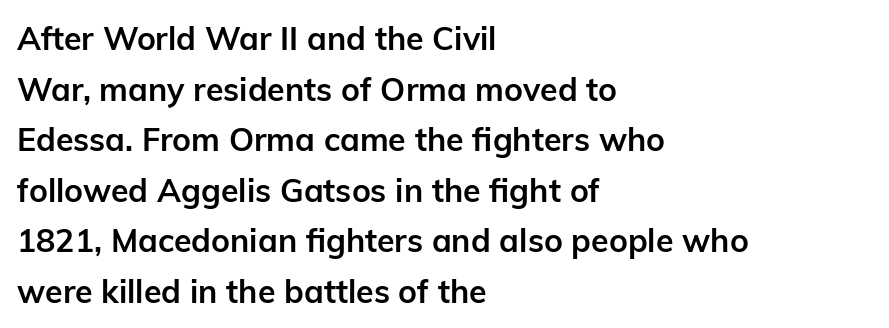
I'd describe the lettering as bold — thick and assertive. Do the characters align in a grid? No, the font is proportional. What kind of face is this? One without serifs — a sans. All the whitespace from short lines collects on the right. Any mark beneath the type? The region is blank.
